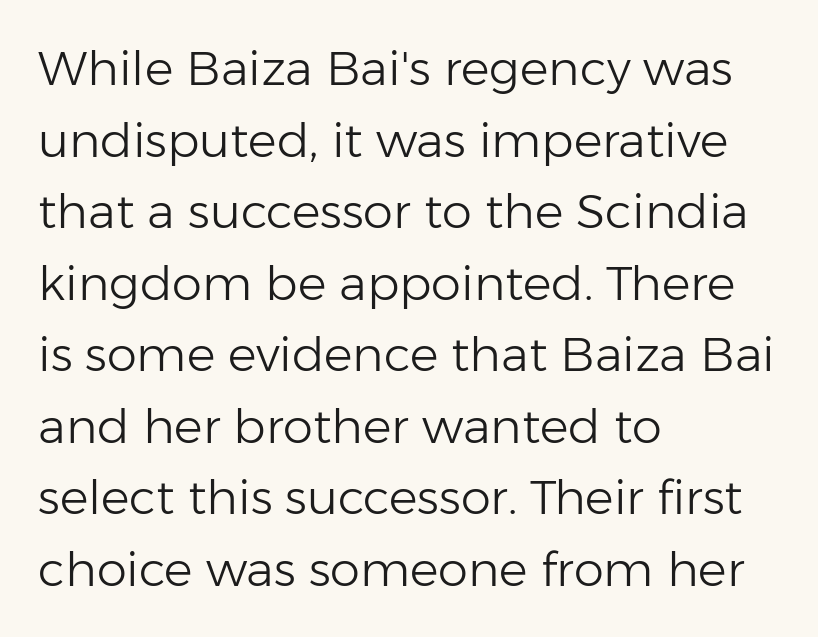
{"serif": "no", "italic": "no", "bold": "no", "weight": "light", "width": "normal", "stroke_contrast": "low", "x_height": "medium", "monospaced": "no", "underline": "no", "align": "left", "line_spacing": "normal", "line_spacing_ratio": 1.49, "letter_spacing": "normal", "letter_spacing_em": 0.0, "glyph_px": 48}
